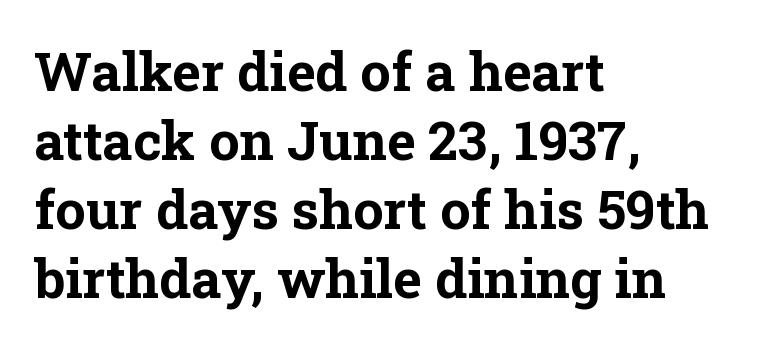
The strip under each line holds only bare page. Is there any slant? The stems are plumb. Is the letter spacing exaggerated? No — it looks like the ordinary default. The face used here is proportionally spaced, like ordinary book or web type. Chunky letters — that's bold for sure.
